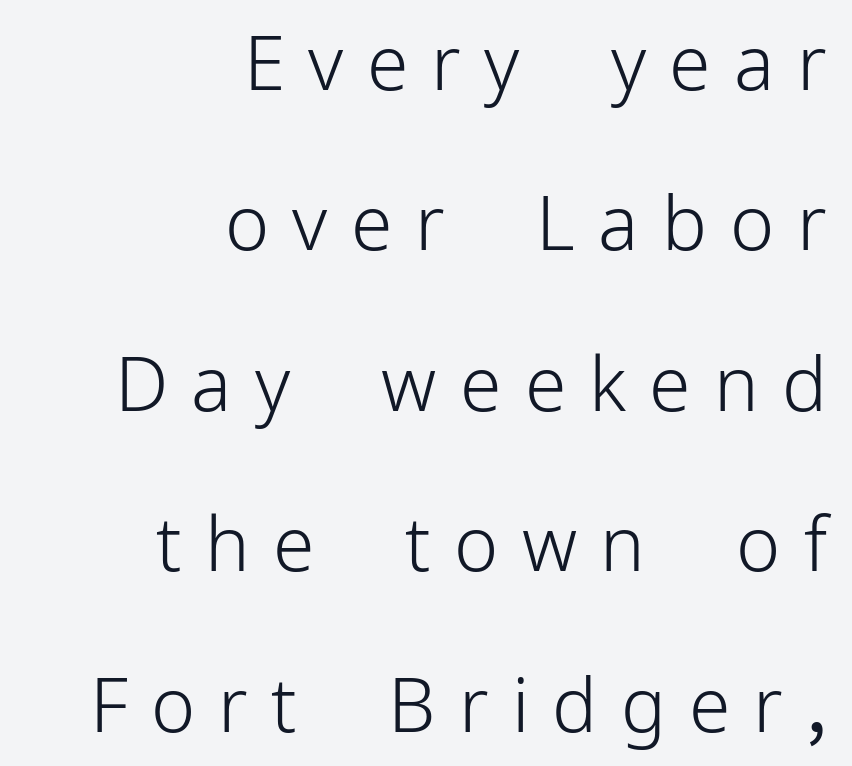
Style check: upright. Leading is clearly above the norm, producing a sparse column. Look at the tracking — it's clearly loosened, letters drifting apart. Words float on clear page, feet unadorned. These glyphs show unthickened strokes, regular width or finer.
